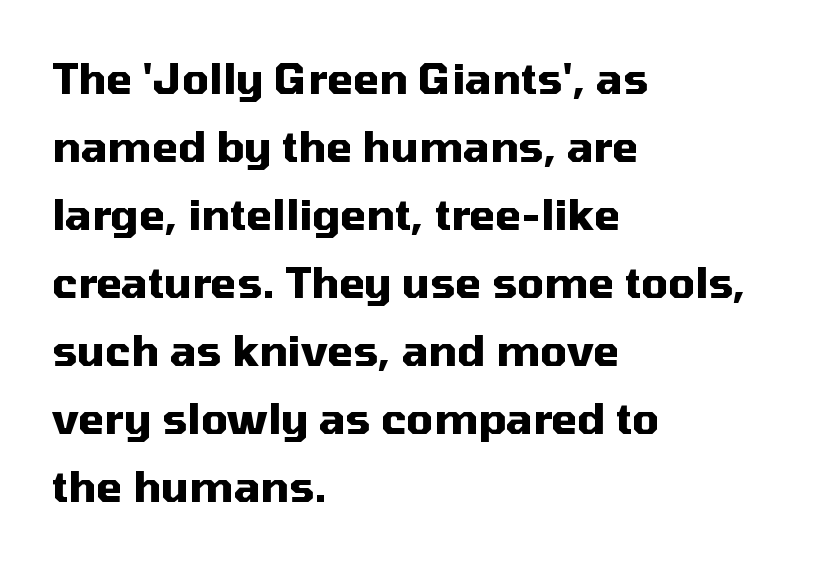
Q: Is the text bold? A: Yes.
Q: Is the text italic (slanted)? A: No, it is upright.
Q: Is the typeface a serif or a sans-serif typeface? A: Sans-serif.
Q: Is the text underlined? A: No.
Q: How is the paragraph aligned? A: Left-aligned.
Q: Is the spacing between letters normal or unusually wide? A: Normal.
Q: Is the spacing between lines tight, normal or loose? A: Normal.
Q: Width (condensed, normal, or wide)? A: Normal.
Q: Stroke contrast? A: Medium.
Q: x-height? A: Medium.
Q: Monospaced? A: No.
